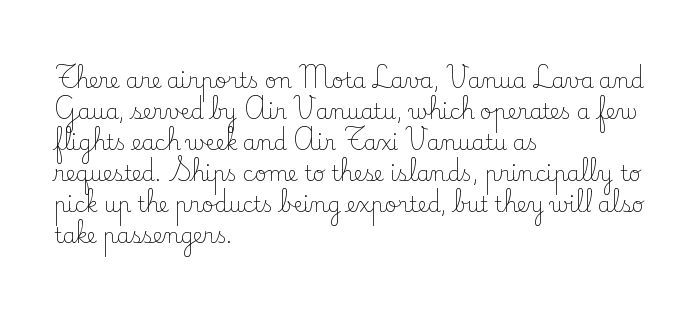
The image shows 21 px text type, upright; set left-aligned, normal line spacing (1.48x), normal letter spacing, not underlined.
